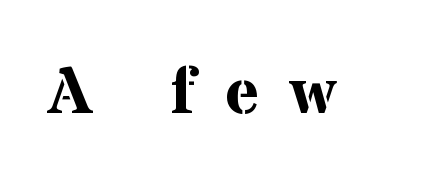
The image shows 66 px bold serif type, upright; set unusually wide letter spacing (+0.46 em), not underlined; medium stroke contrast and a medium x-height.
